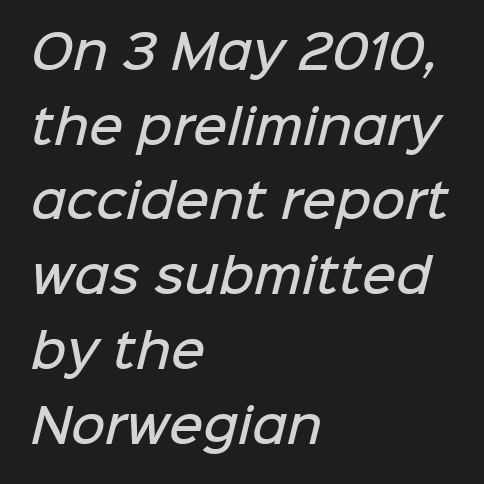
The image shows 47 px semibold sans-serif type; set left-aligned, normal line spacing (1.59x), normal letter spacing, not underlined; low stroke contrast and a medium x-height.
